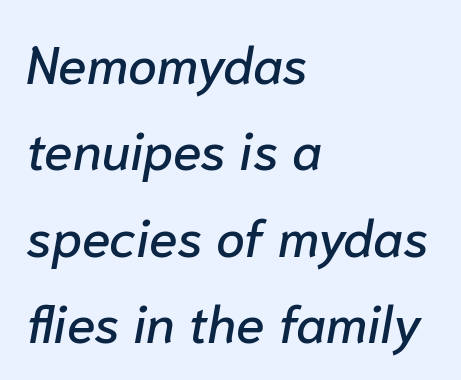
{"italic": "yes", "lean": "right", "slant_degrees": 10, "width": "normal", "stroke_contrast": "low", "x_height": "medium", "monospaced": "no", "underline": "no", "align": "left", "line_spacing": "normal", "line_spacing_ratio": 1.66, "letter_spacing": "normal", "letter_spacing_em": 0.0, "glyph_px": 52}
